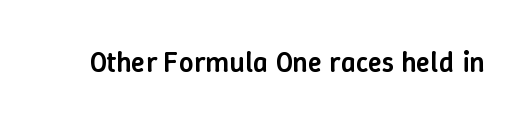
Q: Is the text bold? A: Semi-bold.
Q: Is the text italic (slanted)? A: No, it is upright.
Q: Is the text underlined? A: No.
Q: Is the spacing between letters normal or unusually wide? A: Normal.
Q: Width (condensed, normal, or wide)? A: Normal.
Q: Stroke contrast? A: Low.
Q: x-height? A: Medium.
Q: Monospaced? A: No.
